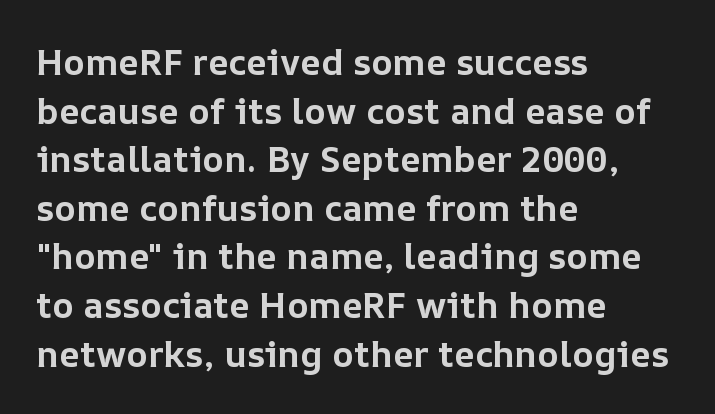
Q: Is the text bold? A: Yes.
Q: Is the text italic (slanted)? A: No, it is upright.
Q: Is the text underlined? A: No.
Q: How is the paragraph aligned? A: Left-aligned.
Q: Is the spacing between letters normal or unusually wide? A: Normal.
Q: Is the spacing between lines tight, normal or loose? A: Normal.
Q: Width (condensed, normal, or wide)? A: Normal.
Q: Stroke contrast? A: Low.
Q: x-height? A: Medium.
Q: Monospaced? A: No.
